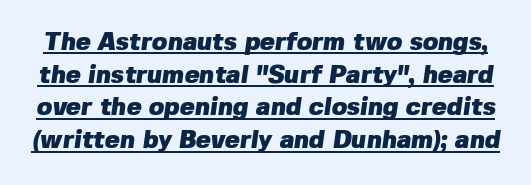
{"bold": "yes", "underline": "yes", "line_spacing": "normal", "line_spacing_ratio": 1.31, "letter_spacing": "normal", "letter_spacing_em": 0.0, "glyph_px": 25}
